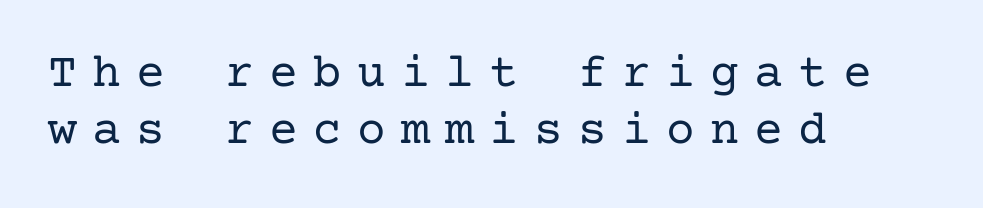
The font sits on the lighter half of the weight spectrum, regular included. Tall strokes in this sample are plumb rather than angled. This rendering uses left alignment, leaving the right contour irregular. The strip under each line holds only bare page.
